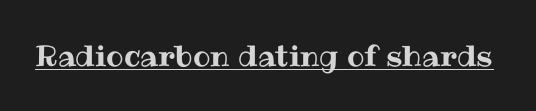
Q: Is the text italic (slanted)? A: No, it is upright.
Q: Is the text underlined? A: Yes.
Q: Is the spacing between letters normal or unusually wide? A: Normal.
Q: Width (condensed, normal, or wide)? A: Normal.
Q: Stroke contrast? A: Medium.
Q: x-height? A: Medium.
Q: Monospaced? A: No.
